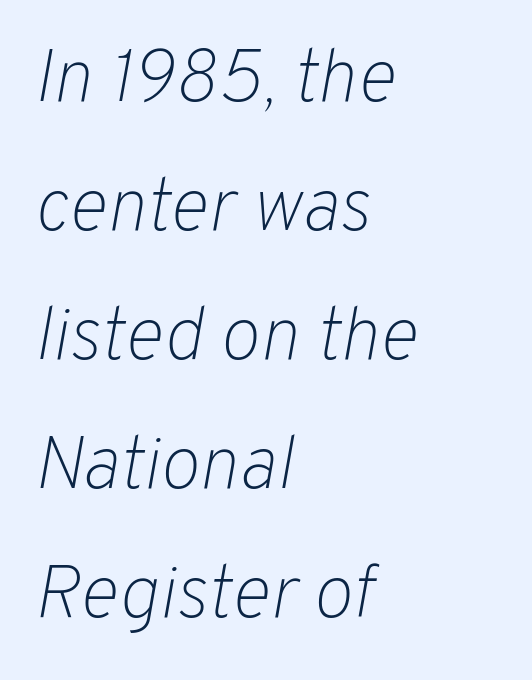
The image shows 75 px light type, italic (leaning right); set left-aligned, line spacing 1.72x, normal letter spacing, not underlined; low stroke contrast and a medium x-height.
